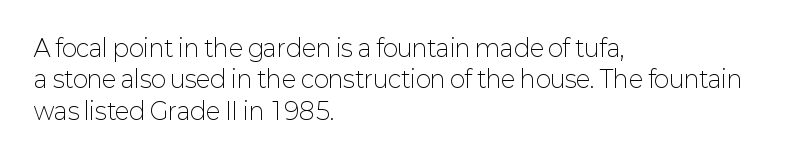
{"italic": "no", "bold": "no", "underline": "no", "align": "left", "line_spacing": "normal", "line_spacing_ratio": 1.36, "letter_spacing": "normal", "letter_spacing_em": 0.0, "glyph_px": 23}
